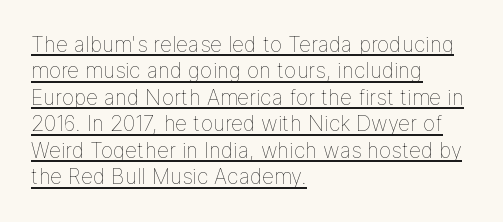
{"italic": "no", "bold": "no", "underline": "yes", "align": "left", "line_spacing": "normal", "line_spacing_ratio": 1.26, "letter_spacing": "normal", "letter_spacing_em": 0.0, "glyph_px": 21}
